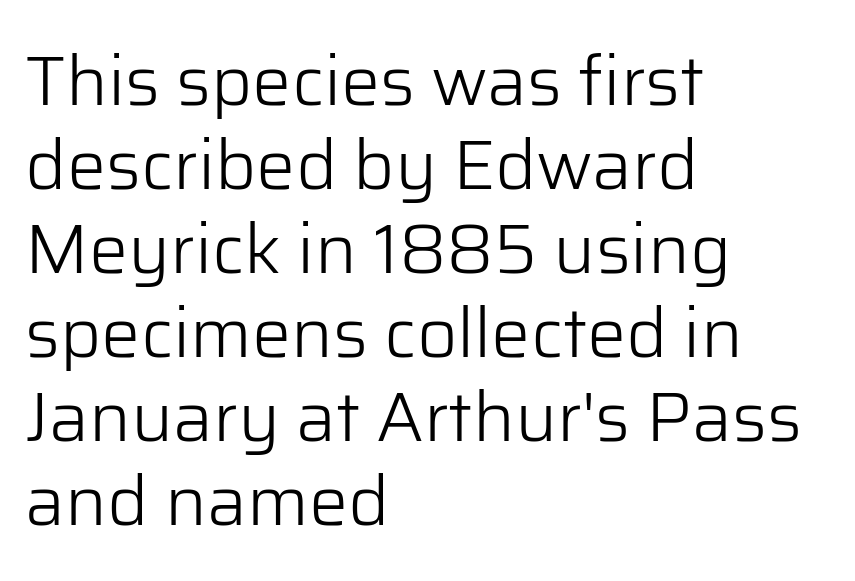
Q: Is the text bold? A: No.
Q: Is the text italic (slanted)? A: No, it is upright.
Q: Is the typeface a serif or a sans-serif typeface? A: Sans-serif.
Q: Is the text underlined? A: No.
Q: How is the paragraph aligned? A: Left-aligned.
Q: Is the spacing between letters normal or unusually wide? A: Normal.
Q: Width (condensed, normal, or wide)? A: Normal.
Q: Stroke contrast? A: Low.
Q: x-height? A: Medium.
Q: Monospaced? A: No.
